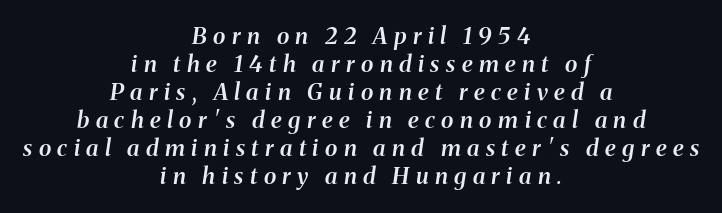
The image shows 23 px text type, italic (leaning right); set centered, line spacing 1.22x, unusually wide letter spacing (+0.28 em), not underlined.
